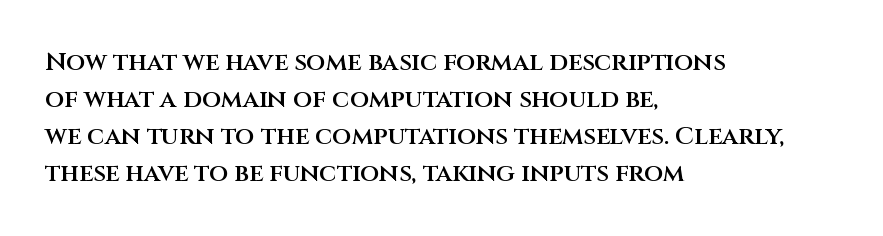
{"italic": "no", "bold": "semi", "underline": "no", "align": "left", "line_spacing": "normal", "line_spacing_ratio": 1.48, "letter_spacing": "normal", "letter_spacing_em": 0.0, "glyph_px": 25}
